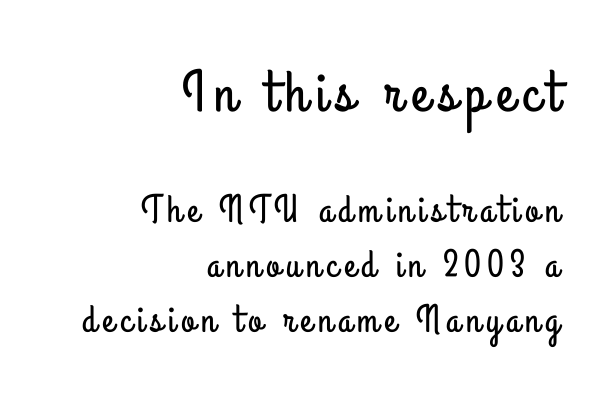
The image shows 59 px condensed sans-serif type, upright; set right-aligned, normal line spacing (1.41x), not underlined; the first (top) block is 1.51x larger; low stroke contrast and a small x-height.
